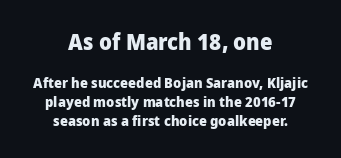
{"italic": "no", "bold": "yes", "underline": "no", "align": "center", "line_spacing": "normal", "line_spacing_ratio": 1.35, "letter_spacing": "normal", "letter_spacing_em": 0.0, "larger_block": "first", "size_ratio": 1.57, "glyph_px": 22}
